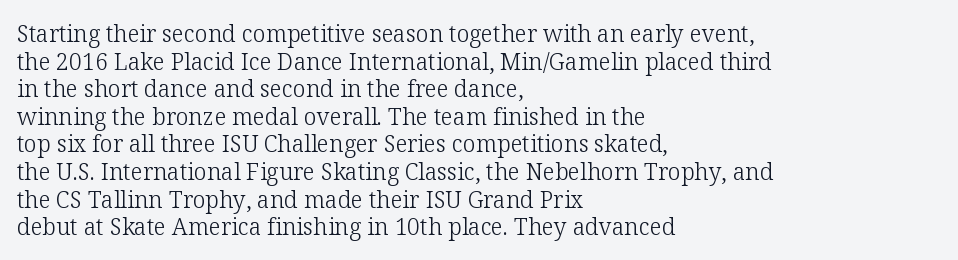
The image shows 23 px text type, upright; set left-aligned, line spacing 1.2x, normal letter spacing, not underlined.
